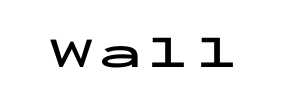
Q: Is the text bold? A: Yes.
Q: Is the text italic (slanted)? A: No, it is upright.
Q: Is the typeface a serif or a sans-serif typeface? A: Sans-serif.
Q: Is the text underlined? A: No.
Q: Width (condensed, normal, or wide)? A: Wide.
Q: Stroke contrast? A: Low.
Q: x-height? A: Medium.
Q: Monospaced? A: Yes.
